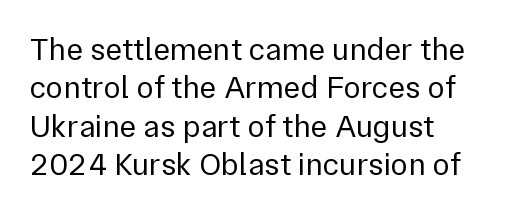
The image shows 32 px regular-weight sans-serif type, upright; set left-aligned, line spacing 1.2x, normal letter spacing, not underlined; low stroke contrast and a medium x-height.
